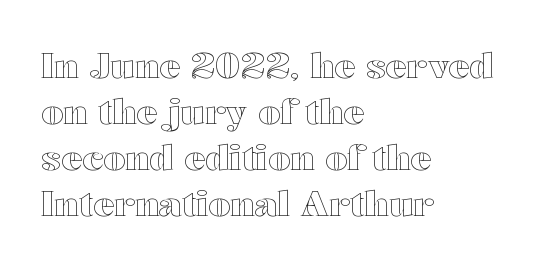
{"italic": "no", "width": "wide", "x_height": "medium", "monospaced": "no", "underline": "no", "align": "left", "line_spacing": "normal", "line_spacing_ratio": 1.31, "letter_spacing": "normal", "letter_spacing_em": 0.0, "glyph_px": 35}
